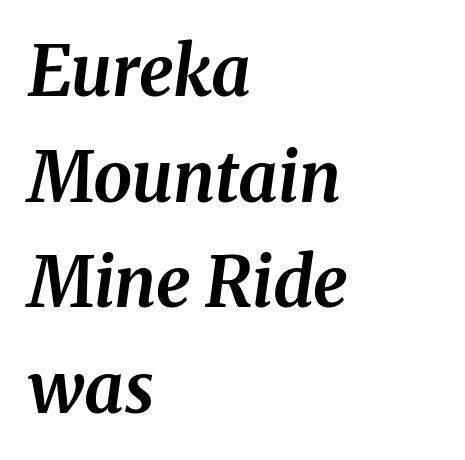
Q: Is the text bold? A: Yes.
Q: Is the text italic (slanted)? A: Yes, it leans right by about 8 degrees.
Q: Is the text underlined? A: No.
Q: How is the paragraph aligned? A: Left-aligned.
Q: Is the spacing between letters normal or unusually wide? A: Normal.
Q: Is the spacing between lines tight, normal or loose? A: Normal.
Q: Width (condensed, normal, or wide)? A: Normal.
Q: Stroke contrast? A: Medium.
Q: x-height? A: Medium.
Q: Monospaced? A: No.
